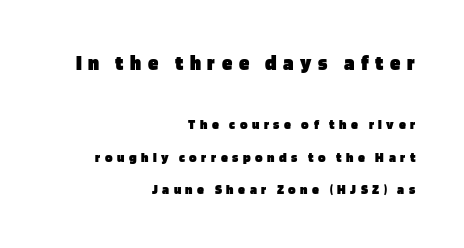
The image shows 21 px bold type, upright; set right-aligned, loose line spacing (2.34x), unusually wide letter spacing (+0.32 em), not underlined; the first (top) block is 1.5x larger.
